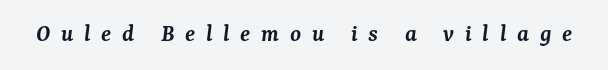
The image shows 25 px text type, italic (leaning right); set unusually wide letter spacing (+0.43 em), not underlined.
